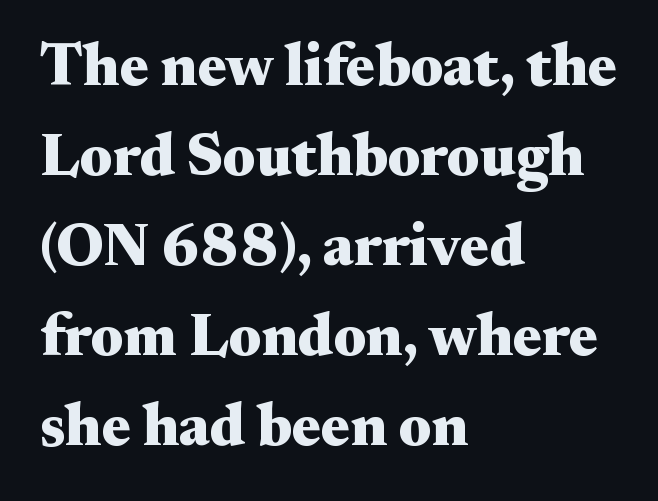
Q: Is the text bold? A: Yes.
Q: Is the text italic (slanted)? A: No, it is upright.
Q: Is the typeface a serif or a sans-serif typeface? A: Serif.
Q: Is the text underlined? A: No.
Q: How is the paragraph aligned? A: Left-aligned.
Q: Is the spacing between letters normal or unusually wide? A: Normal.
Q: Is the spacing between lines tight, normal or loose? A: Normal.
Q: Width (condensed, normal, or wide)? A: Wide.
Q: Stroke contrast? A: Medium.
Q: x-height? A: Small.
Q: Monospaced? A: No.
